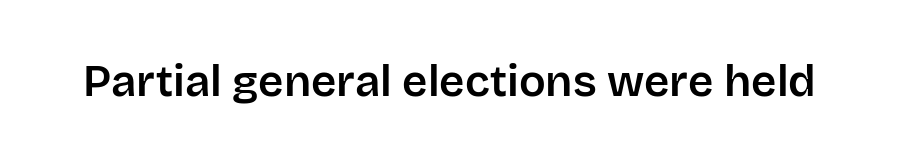
{"serif": "no", "italic": "no", "width": "normal", "stroke_contrast": "low", "x_height": "large", "monospaced": "no", "underline": "no", "letter_spacing": "normal", "letter_spacing_em": 0.0, "glyph_px": 44}
